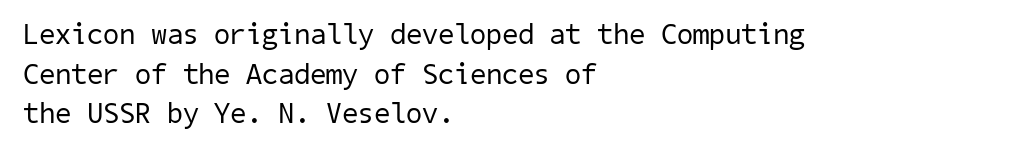
Check under the words: just untouched page. Tracking value appears to be zero — textbook default spacing. This sample is left-justified, so line endings fall wherever the words run out. The line-height multiplier appears to be the usual default. Vertical stems look standard width or narrower in stroke.
